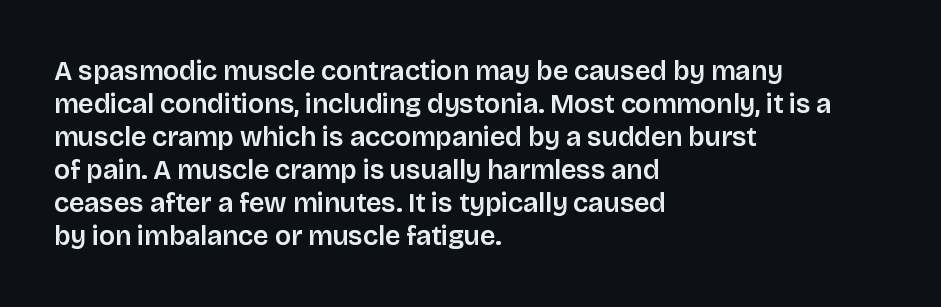
{"italic": "no", "underline": "no", "align": "left", "line_spacing_ratio": 1.22, "letter_spacing": "normal", "letter_spacing_em": 0.0, "glyph_px": 27}
